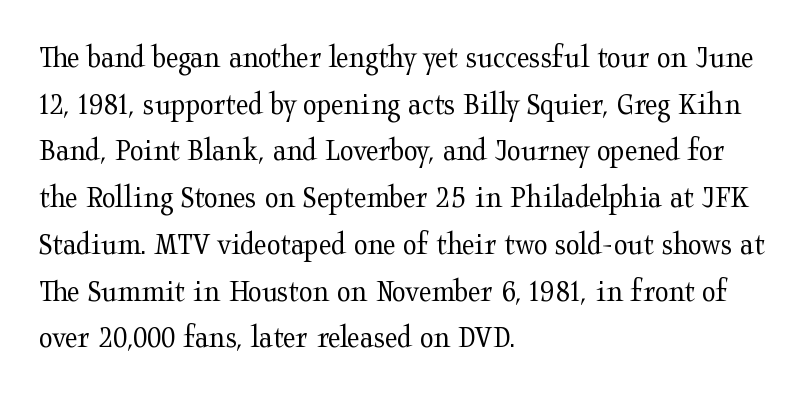
The face used here is seriffed, in the tradition of book romans. A bare baseline throughout the passage. Compared with typical body copy, the letter spacing here is the same. Stems here are at most as thick as an everyday book face.
